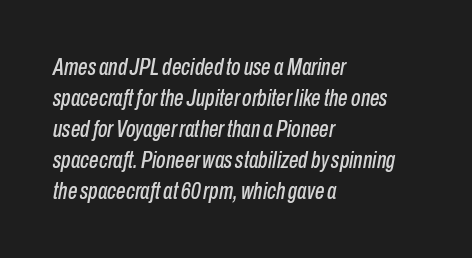
The image shows 24 px text type, italic (leaning right); set left-aligned, normal line spacing (1.29x), normal letter spacing, not underlined.
